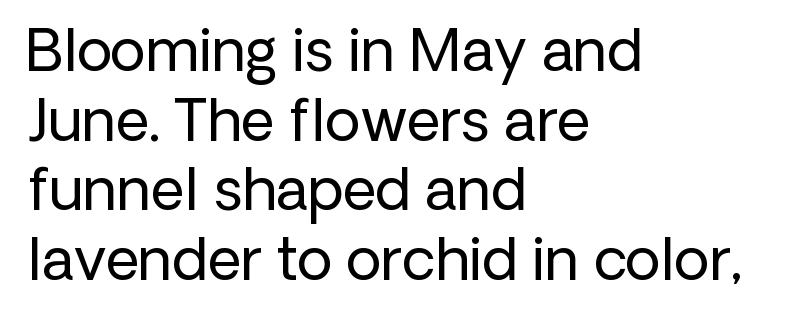
Q: Is the text bold? A: No.
Q: Is the text italic (slanted)? A: No, it is upright.
Q: Is the typeface a serif or a sans-serif typeface? A: Sans-serif.
Q: Is the text underlined? A: No.
Q: How is the paragraph aligned? A: Left-aligned.
Q: Is the spacing between letters normal or unusually wide? A: Normal.
Q: Width (condensed, normal, or wide)? A: Normal.
Q: Stroke contrast? A: Low.
Q: x-height? A: Medium.
Q: Monospaced? A: No.
